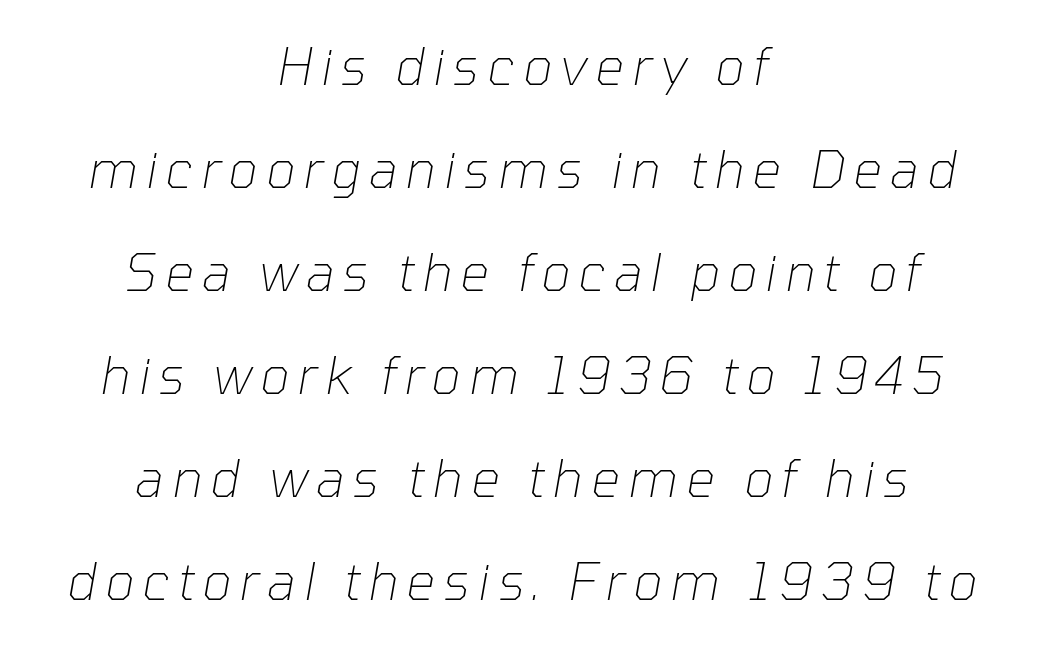
Q: Is the text bold? A: No.
Q: Is the text italic (slanted)? A: Yes, it leans right by about 10 degrees.
Q: Is the text underlined? A: No.
Q: How is the paragraph aligned? A: Centered.
Q: Is the spacing between lines tight, normal or loose? A: Loose.
Q: Width (condensed, normal, or wide)? A: Normal.
Q: Stroke contrast? A: Low.
Q: x-height? A: Medium.
Q: Monospaced? A: No.
